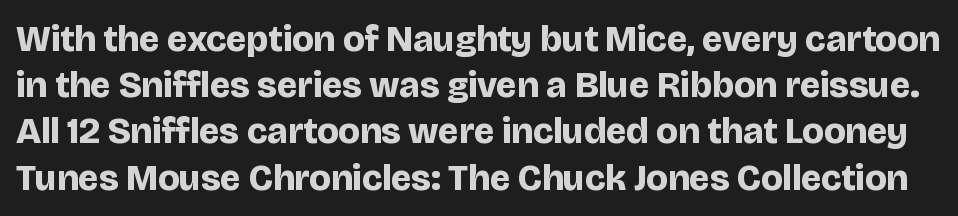
The image shows 37 px bold sans-serif type, upright; set normal line spacing (1.25x), normal letter spacing, not underlined; low stroke contrast and a large x-height.
